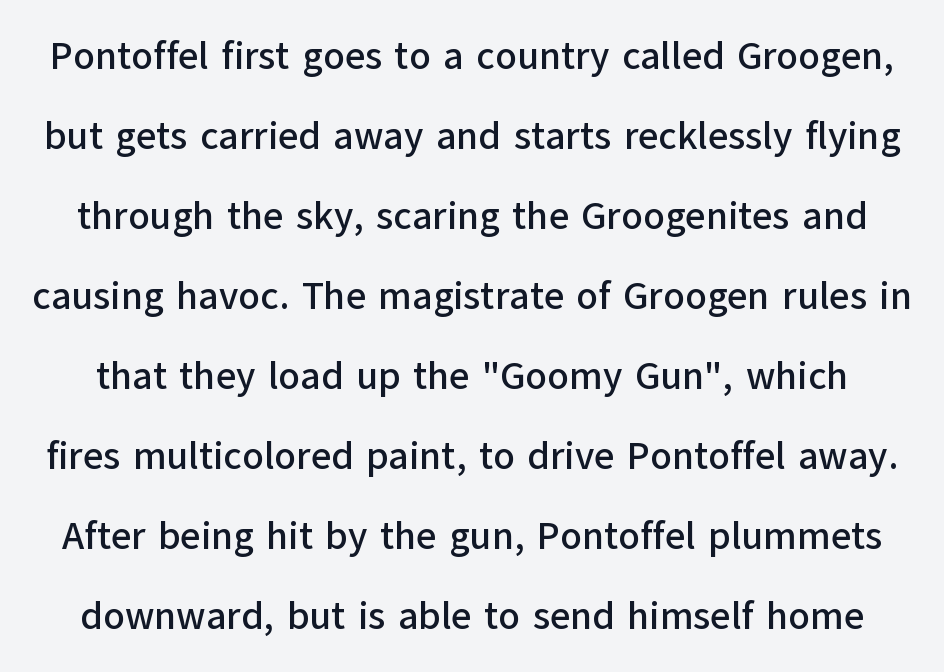
{"serif": "no", "italic": "no", "width": "normal", "stroke_contrast": "low", "x_height": "medium", "monospaced": "no", "underline": "no", "line_spacing": "loose", "line_spacing_ratio": 2.05, "letter_spacing": "normal", "letter_spacing_em": 0.0, "glyph_px": 39}
